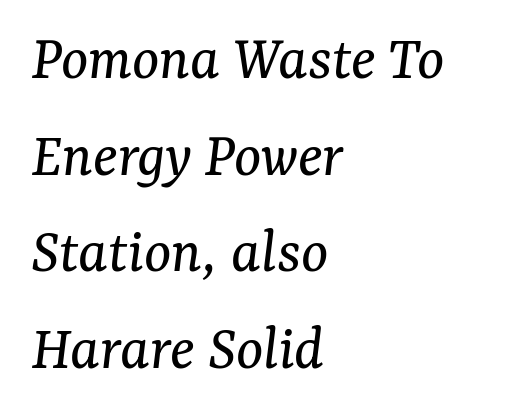
{"serif": "yes", "italic": "yes", "lean": "right", "slant_degrees": 7, "bold": "no", "weight": "regular", "width": "normal", "stroke_contrast": "medium", "x_height": "medium", "monospaced": "no", "underline": "no", "align": "left", "line_spacing": "normal", "line_spacing_ratio": 1.51, "letter_spacing": "normal", "letter_spacing_em": 0.0, "glyph_px": 64}
